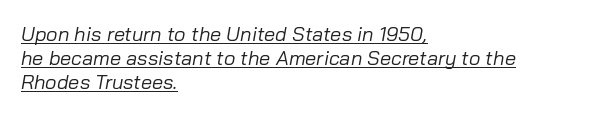
This is not heavy type; no bold has been used. The string is rendered with underlining switched on. Each line starts at the same left margin while the right side varies. Rendered with sloped, italic letterforms. Here the glyphs are tracked normally, forming tight word shapes.
